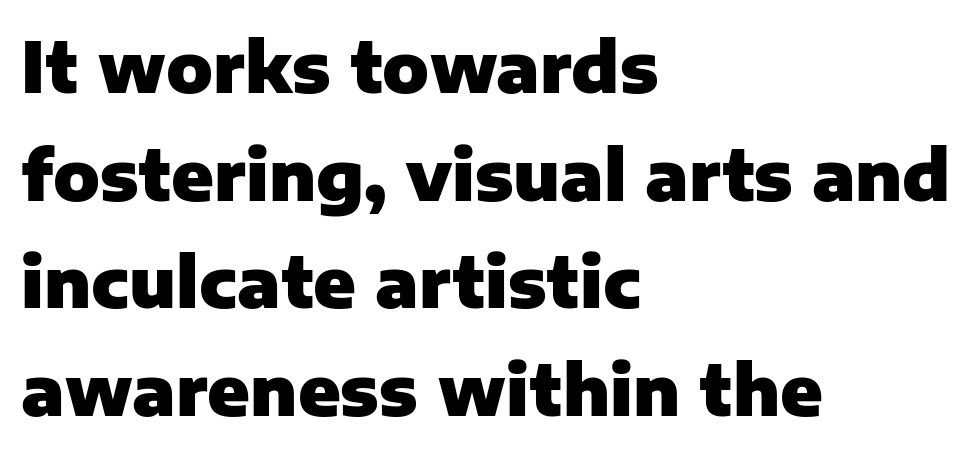
Q: Is the text bold? A: Yes.
Q: Is the text italic (slanted)? A: No, it is upright.
Q: Is the typeface a serif or a sans-serif typeface? A: Sans-serif.
Q: Is the text underlined? A: No.
Q: How is the paragraph aligned? A: Left-aligned.
Q: Is the spacing between letters normal or unusually wide? A: Normal.
Q: Is the spacing between lines tight, normal or loose? A: Normal.
Q: Width (condensed, normal, or wide)? A: Normal.
Q: Stroke contrast? A: Low.
Q: x-height? A: Medium.
Q: Monospaced? A: No.
